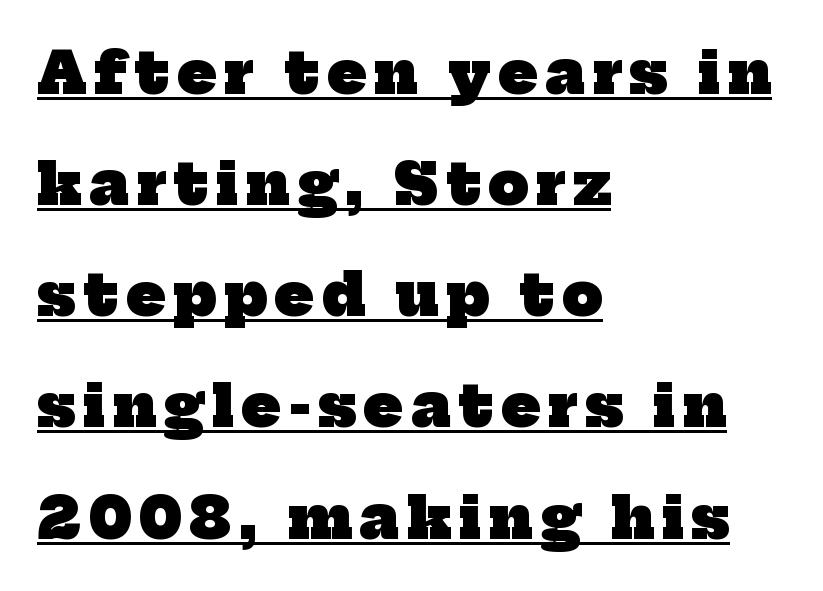
Layout note: lines flush left. Looks like regular typesetting: each glyph gets only the width it needs. Glance below the letters and you will spot a drawn line. The passage shown is emphatically bold. The vertical gap from one line to the next is large. A serif font was chosen for this passage.
